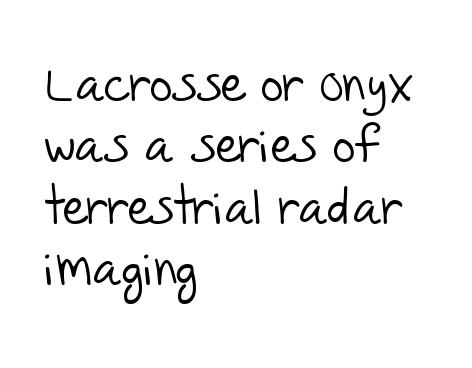
{"serif": "no", "bold": "no", "weight": "light", "width": "normal", "stroke_contrast": "low", "x_height": "large", "monospaced": "no", "underline": "no", "align": "left", "line_spacing_ratio": 1.23, "letter_spacing": "normal", "letter_spacing_em": 0.0, "glyph_px": 50}
